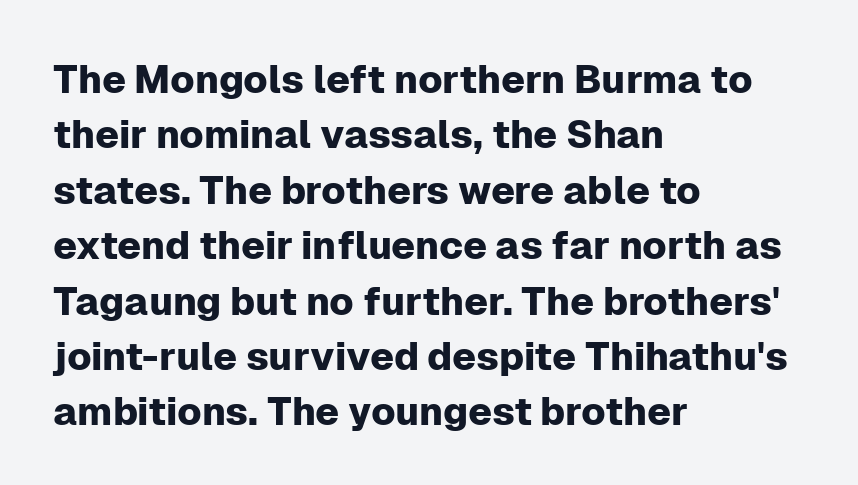
{"serif": "no", "italic": "no", "width": "normal", "stroke_contrast": "low", "x_height": "medium", "monospaced": "no", "underline": "no", "align": "left", "line_spacing": "normal", "line_spacing_ratio": 1.42, "letter_spacing": "normal", "letter_spacing_em": 0.0, "glyph_px": 39}
